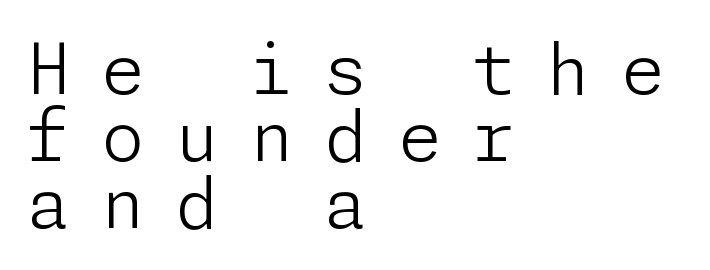
Q: Is the text bold? A: No.
Q: Is the text italic (slanted)? A: No, it is upright.
Q: Is the typeface a serif or a sans-serif typeface? A: Sans-serif.
Q: Is the text underlined? A: No.
Q: How is the paragraph aligned? A: Left-aligned.
Q: Is the spacing between letters normal or unusually wide? A: Unusually wide.
Q: Is the spacing between lines tight, normal or loose? A: Tight.
Q: Width (condensed, normal, or wide)? A: Normal.
Q: Stroke contrast? A: Low.
Q: x-height? A: Medium.
